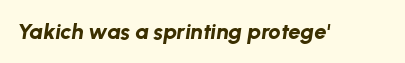
Q: Is the text bold? A: Yes.
Q: Is the text italic (slanted)? A: Yes, it leans right by about 8 degrees.
Q: Is the text underlined? A: No.
Q: Is the spacing between letters normal or unusually wide? A: Normal.
